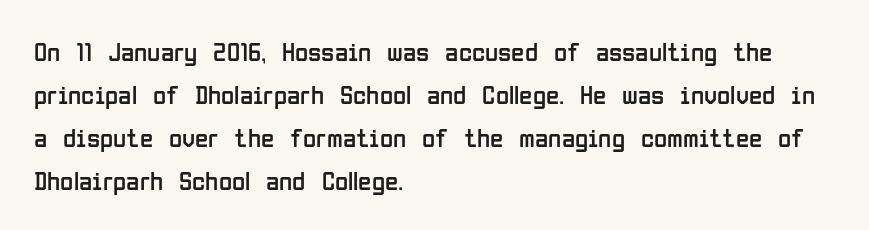
Line beginnings align vertically; line endings do not. Quick note: not italic, upright. No chunkiness to these letters — they're not bold. Default kerning and tracking; the words read as compact shapes.
